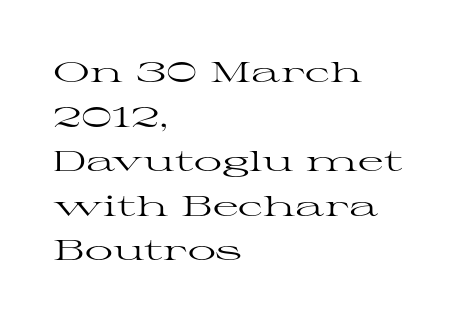
The image shows 28 px regular-weight, wide serif type, upright; set left-aligned, normal line spacing (1.59x), normal letter spacing, not underlined; high stroke contrast and a medium x-height.
